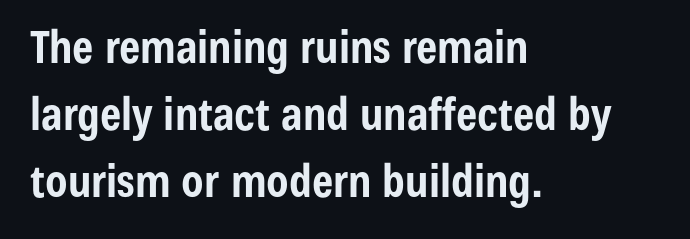
The image shows 45 px bold, condensed sans-serif type, upright; set left-aligned, normal line spacing (1.49x), normal letter spacing, not underlined; low stroke contrast and a medium x-height.
